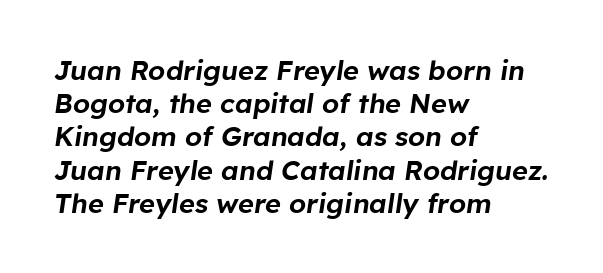
The image shows 27 px text type, italic (leaning right); set left-aligned, line spacing 1.23x, normal letter spacing, not underlined.
